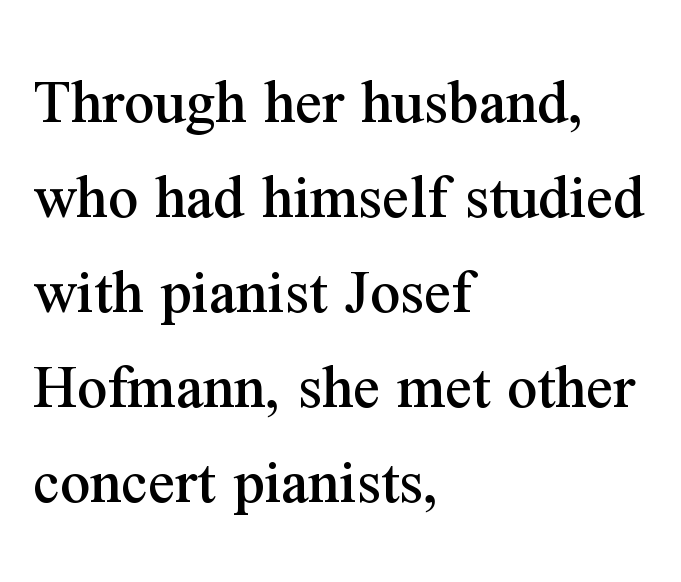
Default kerning and tracking; the words read as compact shapes. The letters advance in unequal steps, a hallmark of proportional type. The font family rendered here belongs to the serif group. Beneath every word, the page is bare.
